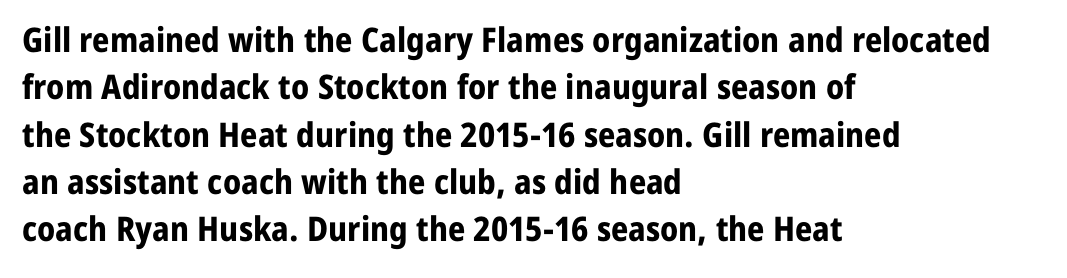
{"serif": "no", "italic": "no", "bold": "yes", "weight": "bold", "width": "normal", "stroke_contrast": "low", "x_height": "medium", "monospaced": "no", "underline": "no", "align": "left", "line_spacing": "normal", "line_spacing_ratio": 1.39, "letter_spacing": "normal", "letter_spacing_em": 0.0, "glyph_px": 34}
